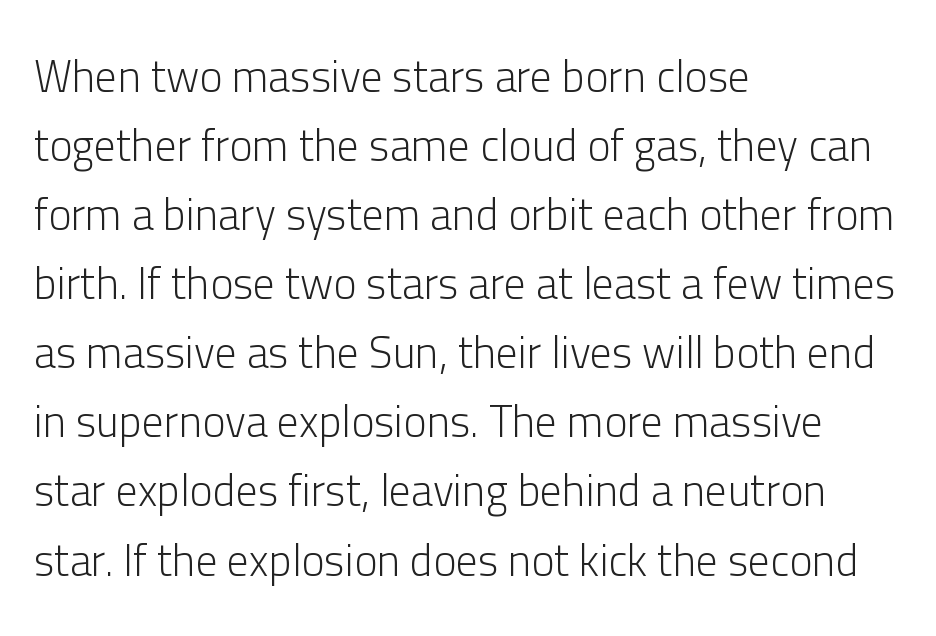
The image shows 44 px light sans-serif type, upright; set left-aligned, normal line spacing (1.57x), normal letter spacing, not underlined; low stroke contrast and a medium x-height.
